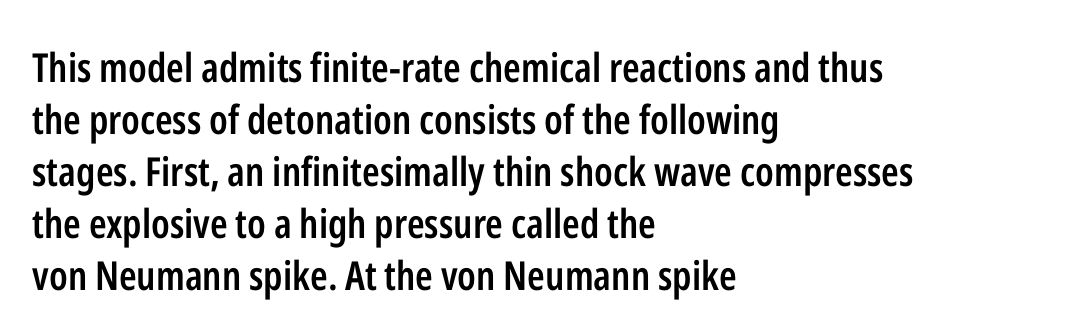
The image shows 40 px semibold, condensed sans-serif type, upright; set left-aligned, normal line spacing (1.3x), normal letter spacing, not underlined; low stroke contrast and a medium x-height.
